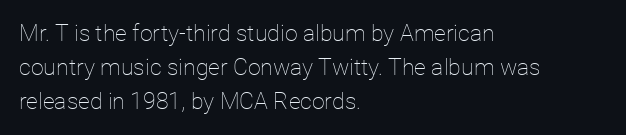
{"italic": "no", "bold": "no", "underline": "no", "align": "left", "line_spacing": "normal", "line_spacing_ratio": 1.48, "letter_spacing": "normal", "letter_spacing_em": 0.0, "glyph_px": 23}
